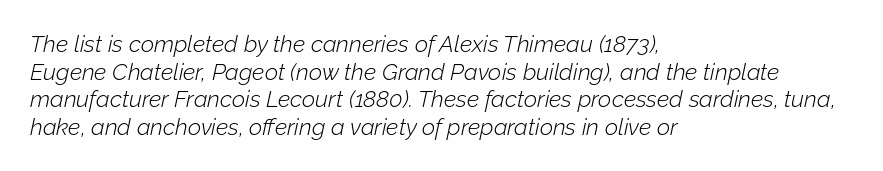
Q: Is the text bold? A: No.
Q: Is the text italic (slanted)? A: Yes, it leans right by about 12 degrees.
Q: Is the text underlined? A: No.
Q: How is the paragraph aligned? A: Left-aligned.
Q: Is the spacing between letters normal or unusually wide? A: Normal.
